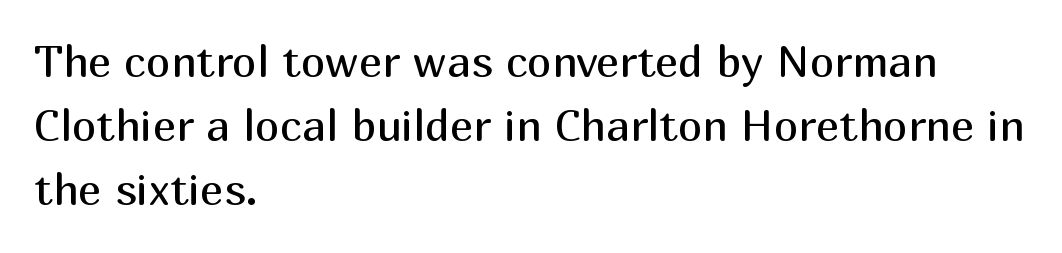
The image shows 44 px regular-weight sans-serif type, upright; set left-aligned, normal line spacing (1.46x), normal letter spacing, not underlined; medium stroke contrast and a medium x-height.
